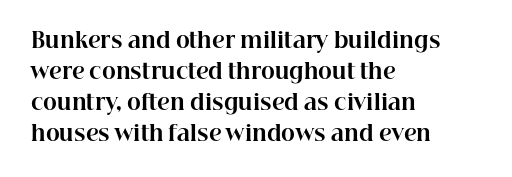
The image shows 21 px bold type, upright; set left-aligned, normal line spacing (1.47x), normal letter spacing, not underlined.
